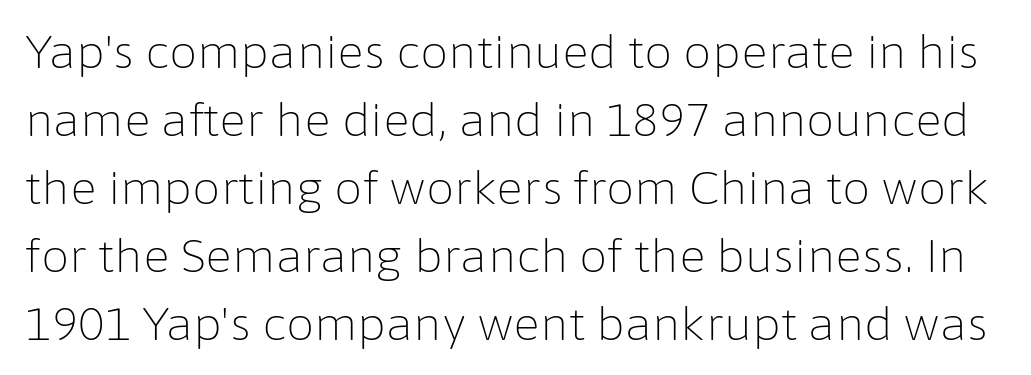
{"serif": "no", "italic": "no", "bold": "no", "weight": "light", "width": "normal", "stroke_contrast": "low", "x_height": "medium", "monospaced": "no", "underline": "no", "line_spacing": "normal", "line_spacing_ratio": 1.51, "letter_spacing": "normal", "letter_spacing_em": 0.0, "glyph_px": 45}
